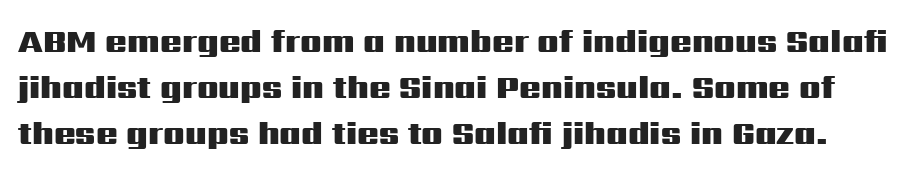
Q: Is the text bold? A: Yes.
Q: Is the text italic (slanted)? A: No, it is upright.
Q: Is the typeface a serif or a sans-serif typeface? A: Sans-serif.
Q: Is the text underlined? A: No.
Q: Is the spacing between letters normal or unusually wide? A: Normal.
Q: Is the spacing between lines tight, normal or loose? A: Normal.
Q: Width (condensed, normal, or wide)? A: Wide.
Q: Stroke contrast? A: Medium.
Q: x-height? A: Medium.
Q: Monospaced? A: No.
